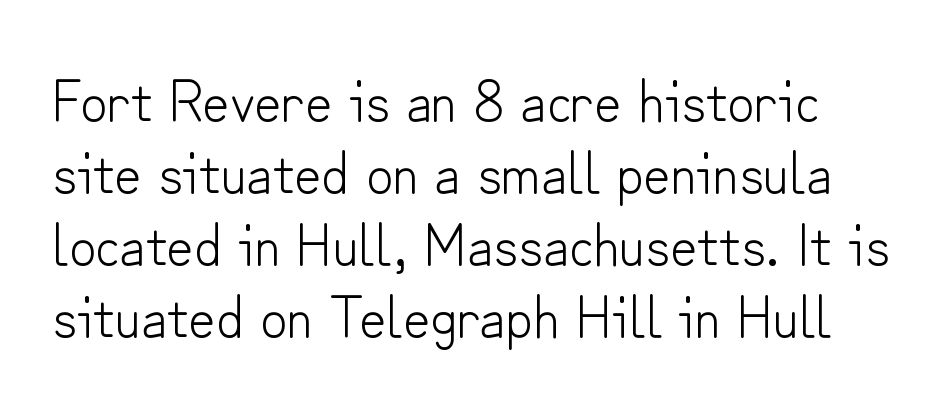
Q: Is the text bold? A: No.
Q: Is the text italic (slanted)? A: No, it is upright.
Q: Is the typeface a serif or a sans-serif typeface? A: Sans-serif.
Q: Is the text underlined? A: No.
Q: Is the spacing between letters normal or unusually wide? A: Normal.
Q: Width (condensed, normal, or wide)? A: Normal.
Q: Stroke contrast? A: Low.
Q: x-height? A: Small.
Q: Monospaced? A: No.
